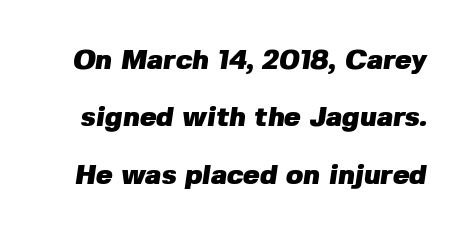
{"serif": "no", "bold": "yes", "weight": "heavy", "width": "normal", "stroke_contrast": "low", "x_height": "medium", "monospaced": "no", "underline": "no", "line_spacing": "loose", "line_spacing_ratio": 2.05, "letter_spacing": "normal", "letter_spacing_em": 0.0, "glyph_px": 28}
